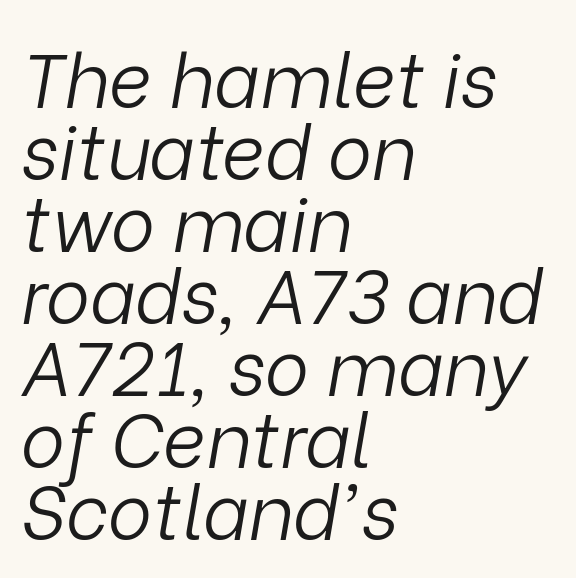
Q: Is the text bold? A: No.
Q: Is the text italic (slanted)? A: Yes, it leans right by about 9 degrees.
Q: Is the text underlined? A: No.
Q: How is the paragraph aligned? A: Left-aligned.
Q: Is the spacing between letters normal or unusually wide? A: Normal.
Q: Is the spacing between lines tight, normal or loose? A: Tight.
Q: Width (condensed, normal, or wide)? A: Normal.
Q: Stroke contrast? A: Low.
Q: x-height? A: Medium.
Q: Monospaced? A: No.
